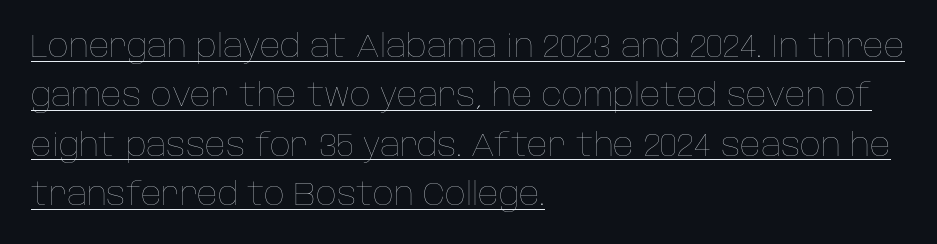
{"italic": "no", "bold": "no", "weight": "thin", "width": "normal", "stroke_contrast": "low", "x_height": "large", "monospaced": "no", "underline": "yes", "align": "left", "line_spacing": "normal", "line_spacing_ratio": 1.54, "letter_spacing": "normal", "letter_spacing_em": 0.0, "glyph_px": 32}
